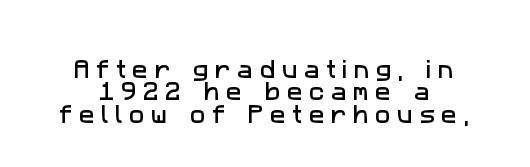
Compared with typical body copy, the letter spacing here is much looser. The whitespace from short lines is split evenly between both sides. You could barely slide anything between these rows. Rule under the text: the space is simply empty.
